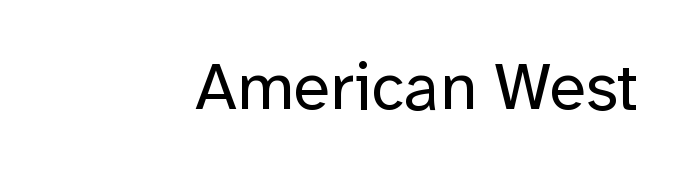
Italic? Not at all — the glyphs are vertical. Just letters on the line, the space beneath them empty. The passage shown is typed in a proportional face where columns would drift. A typesetter would label this face a sans. Is the letter spacing exaggerated? No — it looks like the ordinary default. No extra ink here — the face is not bold.
